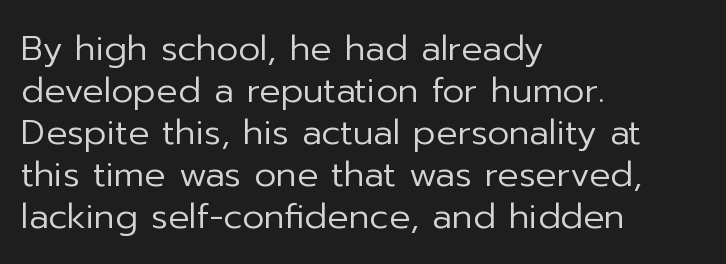
{"serif": "no", "italic": "no", "bold": "no", "weight": "regular", "width": "normal", "stroke_contrast": "low", "x_height": "medium", "monospaced": "no", "underline": "no", "align": "left", "line_spacing_ratio": 1.2, "letter_spacing": "normal", "letter_spacing_em": 0.0, "glyph_px": 35}
